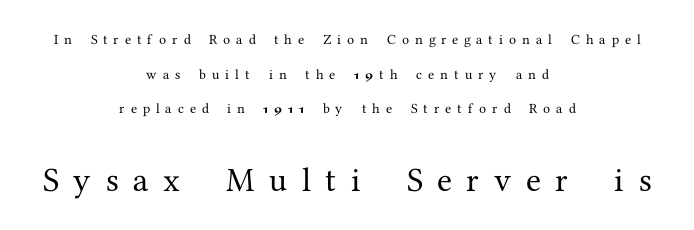
{"serif": "yes", "italic": "no", "width": "normal", "stroke_contrast": "medium", "x_height": "medium", "monospaced": "no", "underline": "no", "align": "center", "line_spacing": "loose", "line_spacing_ratio": 2.47, "letter_spacing": "wide", "letter_spacing_em": 0.43, "larger_block": "second", "size_ratio": 2.43, "glyph_px": 34}
